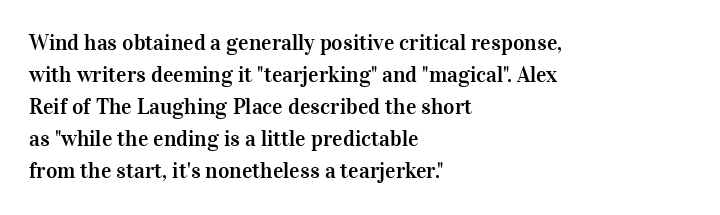
The image shows 22 px text type, upright; set left-aligned, normal line spacing (1.46x), normal letter spacing, not underlined.
